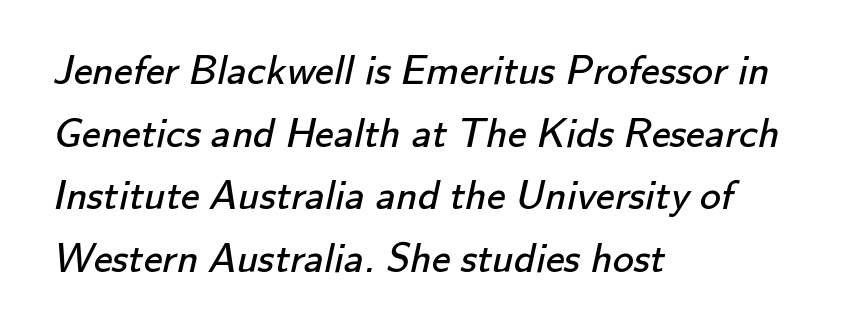
The image shows 42 px regular-weight sans-serif type; set left-aligned, normal line spacing (1.49x), normal letter spacing, not underlined; low stroke contrast and a small x-height.
